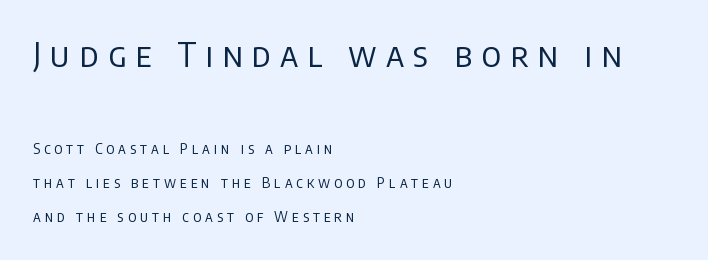
{"serif": "no", "italic": "no", "bold": "no", "weight": "regular", "width": "normal", "stroke_contrast": "low", "x_height": "large", "monospaced": "no", "underline": "no", "align": "left", "line_spacing": "loose", "line_spacing_ratio": 2.42, "letter_spacing": "wide", "letter_spacing_em": 0.28, "larger_block": "first", "size_ratio": 2.36, "glyph_px": 33}
